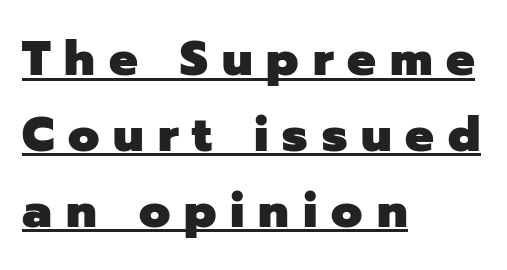
Quick note: interline space is typical. A baseline rule has been typeset under these characters. These lines are set flush left with a ragged right edge. This is the regular roman posture of the typeface.
